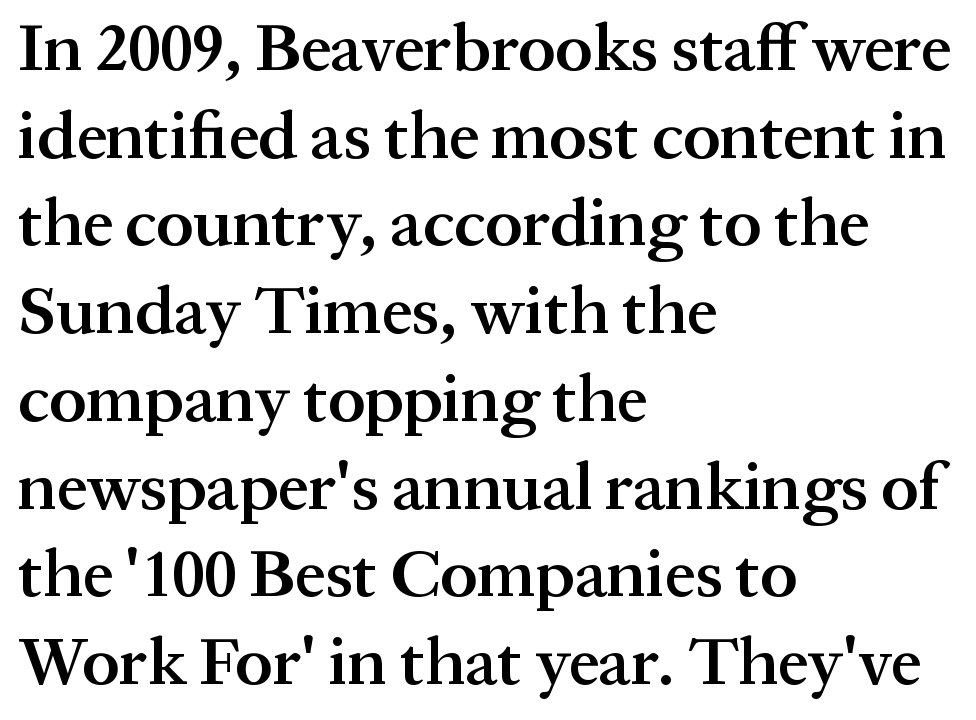
The rendering uses natural spacing where letterforms have individual widths. Tall strokes in this sample are plumb rather than angled. Has an underline been added? It has not. Are there feet on the stems? There are — it's a serif.
